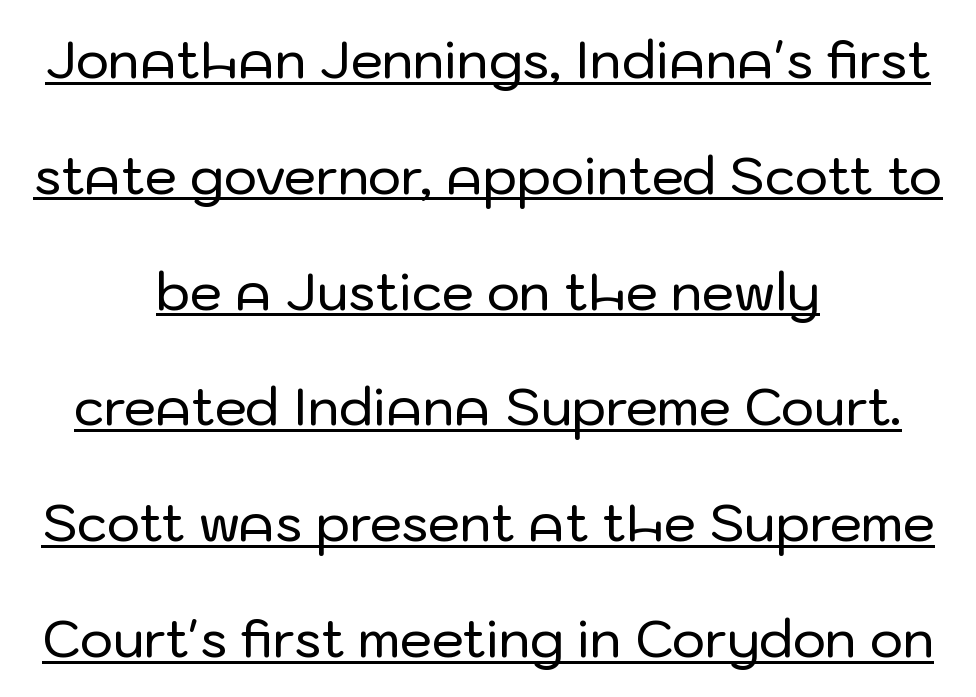
These characters rest on top of a visible drawn line. The lettering stays uniformly vertical, giving the passage a roman look. The letters advance in unequal steps, a hallmark of proportional type. A sans-serif font was chosen for this passage. Line starts and ends both wander, symmetrically.
